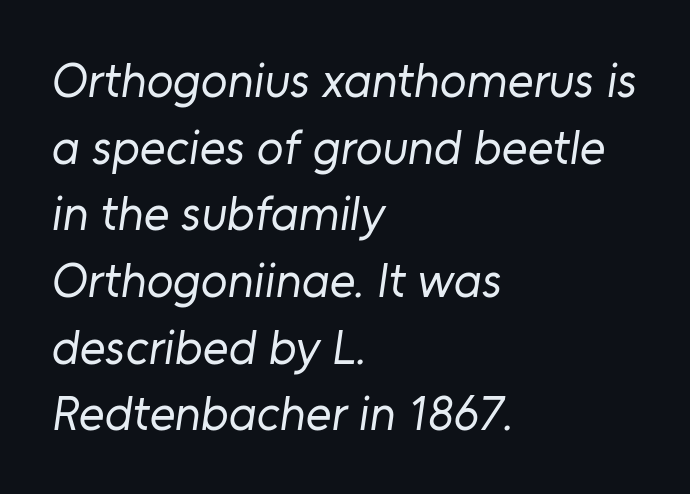
{"serif": "no", "bold": "no", "weight": "regular", "width": "normal", "stroke_contrast": "low", "x_height": "medium", "monospaced": "no", "underline": "no", "align": "left", "line_spacing": "normal", "line_spacing_ratio": 1.36, "letter_spacing": "normal", "letter_spacing_em": 0.0, "glyph_px": 49}
